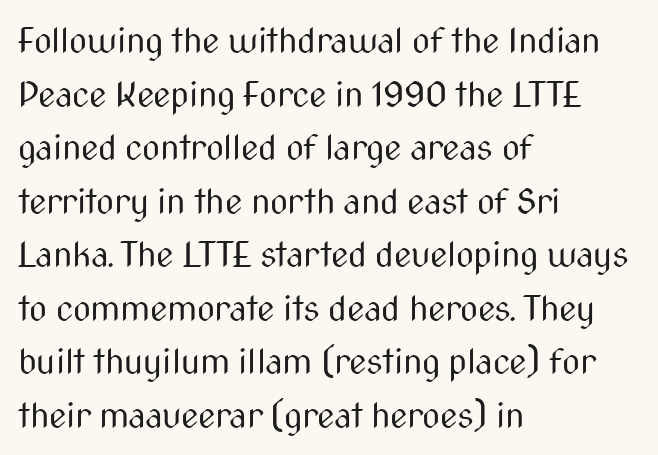
Q: Is the text bold? A: No.
Q: Is the text italic (slanted)? A: No, it is upright.
Q: Is the typeface a serif or a sans-serif typeface? A: Sans-serif.
Q: Is the text underlined? A: No.
Q: How is the paragraph aligned? A: Left-aligned.
Q: Is the spacing between letters normal or unusually wide? A: Normal.
Q: Is the spacing between lines tight, normal or loose? A: Normal.
Q: Width (condensed, normal, or wide)? A: Condensed.
Q: Stroke contrast? A: Medium.
Q: x-height? A: Medium.
Q: Monospaced? A: No.
